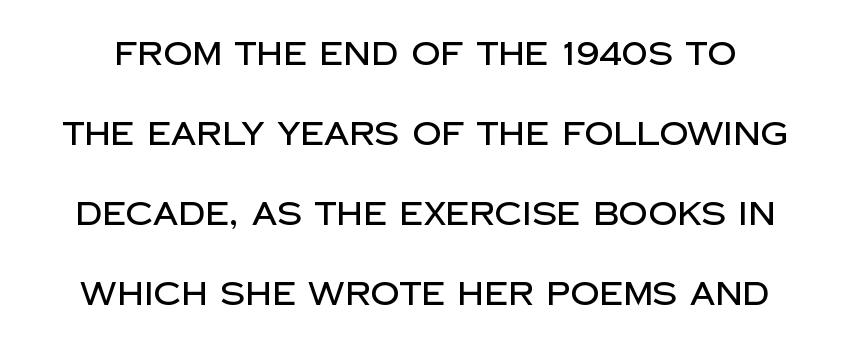
The image shows 32 px sans-serif type, upright; set loose line spacing (2.5x), normal letter spacing, not underlined; low stroke contrast and a large x-height.
